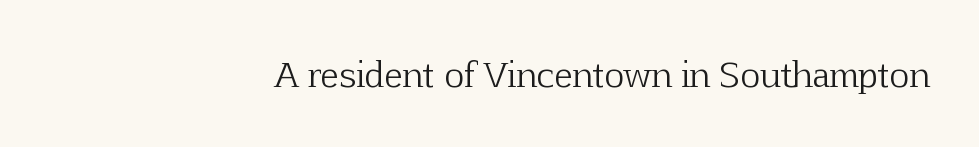
Ascenders rise straight up at ninety degrees. No letter is thick-stroked: the sample isn't bold. Casual observation: everything's shoved over to the right. The tracking reads as untouched default to a designer's eye. Letters rest on an invisible, unmarked baseline. Unlike a clean sans, this face finishes its strokes with serifs.
